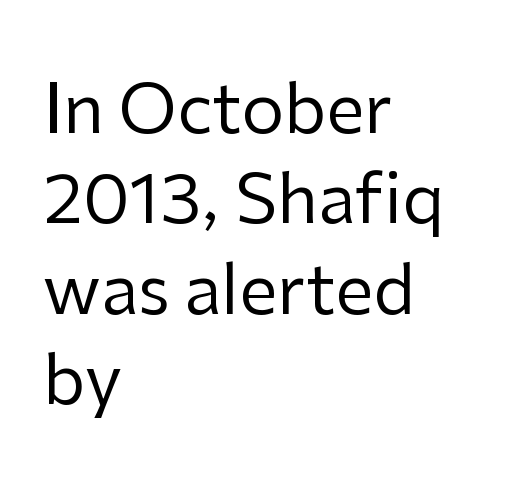
The image shows 68 px regular-weight sans-serif type, upright; set left-aligned, normal line spacing (1.33x), normal letter spacing, not underlined; low stroke contrast and a medium x-height.
